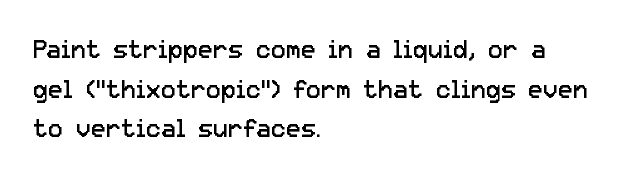
Q: Is the text bold? A: No.
Q: Is the text italic (slanted)? A: No, it is upright.
Q: Is the text underlined? A: No.
Q: How is the paragraph aligned? A: Left-aligned.
Q: Is the spacing between letters normal or unusually wide? A: Normal.
Q: Is the spacing between lines tight, normal or loose? A: Normal.
